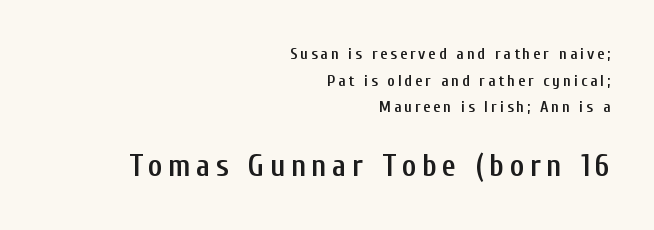
Q: Is the text bold? A: Semi-bold.
Q: Is the text italic (slanted)? A: No, it is upright.
Q: Is the typeface a serif or a sans-serif typeface? A: Sans-serif.
Q: Is the text underlined? A: No.
Q: How is the paragraph aligned? A: Right-aligned.
Q: Is the spacing between lines tight, normal or loose? A: Normal.
Q: Which block of text is set in a larger size, the first (top) or the second (bottom)? A: The second (bottom) one.
Q: Width (condensed, normal, or wide)? A: Condensed.
Q: Stroke contrast? A: Low.
Q: x-height? A: Medium.
Q: Monospaced? A: No.
